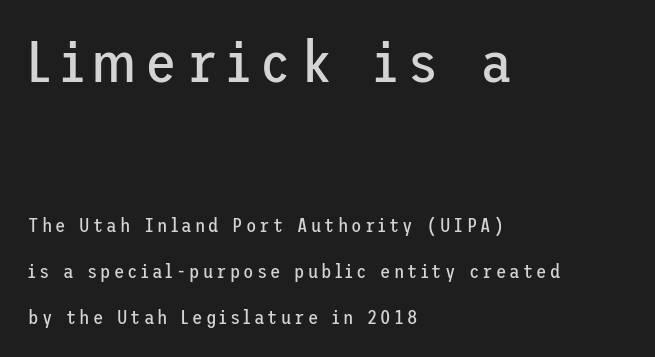
{"serif": "no", "italic": "no", "bold": "no", "weight": "regular", "width": "normal", "stroke_contrast": "low", "x_height": "medium", "underline": "no", "align": "left", "line_spacing": "loose", "line_spacing_ratio": 2.41, "larger_block": "first", "size_ratio": 3.05, "glyph_px": 58}
